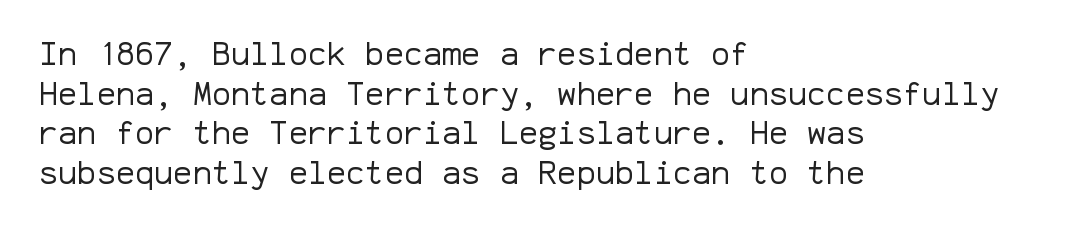
The image shows 32 px regular-weight sans-serif type, upright, monospaced; set left-aligned, line spacing 1.24x, normal letter spacing, not underlined; low stroke contrast and a medium x-height.
